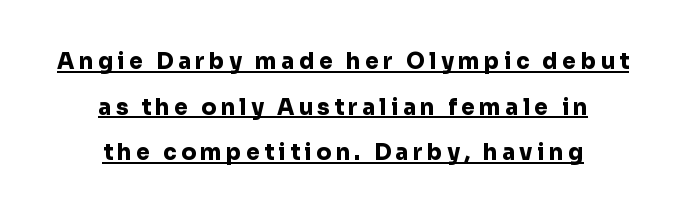
{"italic": "no", "bold": "yes", "underline": "yes", "align": "center", "line_spacing": "loose", "line_spacing_ratio": 2.07, "letter_spacing": "wide", "letter_spacing_em": 0.2, "glyph_px": 22}
